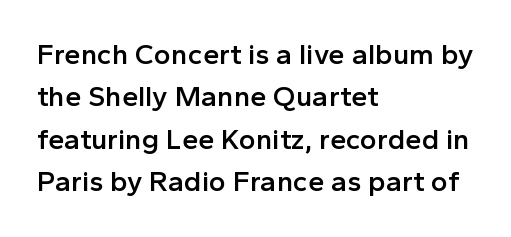
Regarding leading, the lines here are spaced in the standard way. Quick note: underline off. Standard letterfit; no display-style spreading of the glyphs. The text was rendered using a sans face with plain stroke endings. Which margin do the lines hug? The left one — the right edge is uneven. Unlike italic type, these characters show no tilt at all.
